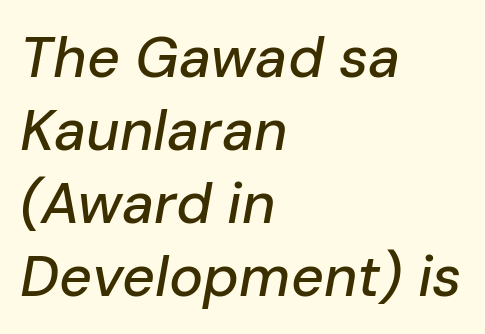
{"italic": "yes", "lean": "right", "slant_degrees": 10, "width": "normal", "stroke_contrast": "low", "x_height": "medium", "monospaced": "no", "underline": "no", "align": "left", "line_spacing": "normal", "line_spacing_ratio": 1.28, "letter_spacing": "normal", "letter_spacing_em": 0.0, "glyph_px": 57}
